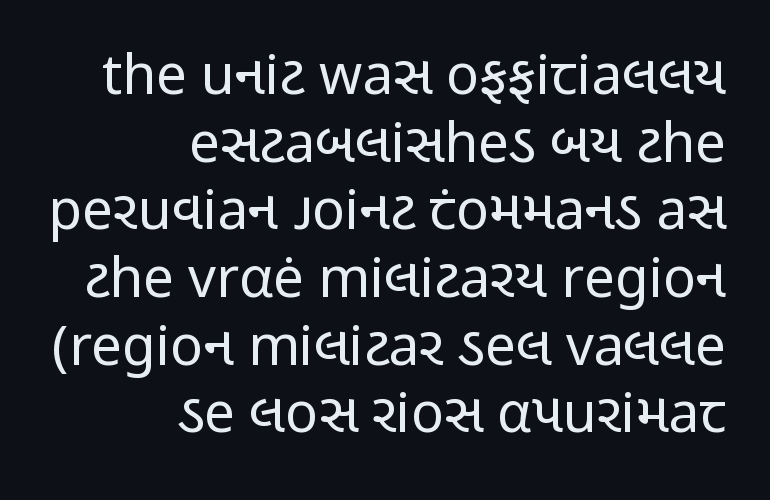
{"serif": "no", "italic": "no", "bold": "no", "weight": "regular", "width": "condensed", "stroke_contrast": "low", "x_height": "medium", "monospaced": "no", "underline": "no", "align": "right", "line_spacing_ratio": 1.23, "letter_spacing": "normal", "letter_spacing_em": 0.0, "glyph_px": 55}
